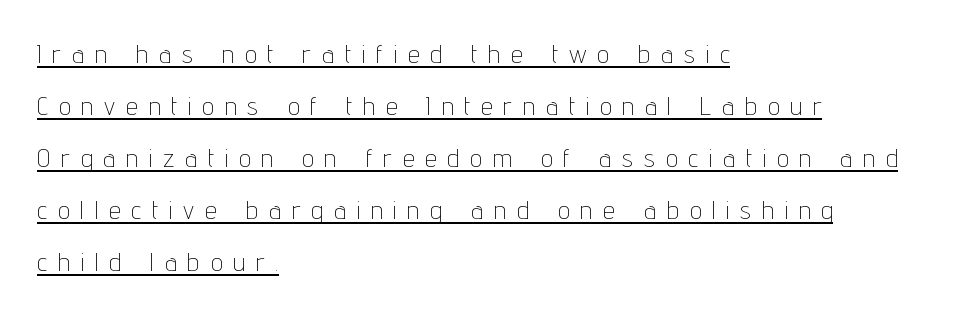
Q: Is the text bold? A: No.
Q: Is the text italic (slanted)? A: No, it is upright.
Q: Is the text underlined? A: Yes.
Q: How is the paragraph aligned? A: Left-aligned.
Q: Is the spacing between letters normal or unusually wide? A: Unusually wide.
Q: Is the spacing between lines tight, normal or loose? A: Loose.
